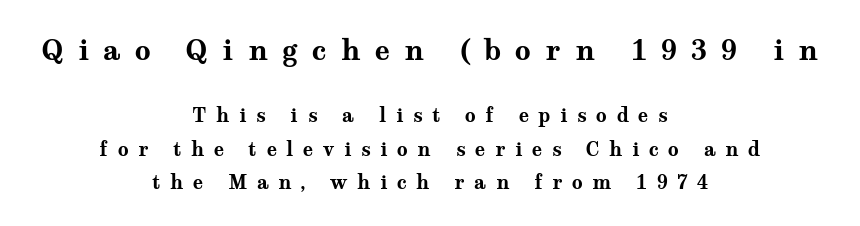
The image shows 28 px bold, wide serif type, upright; set centered, line spacing 1.75x, unusually wide letter spacing (+0.5 em), not underlined; the first (top) block is 1.47x larger; medium stroke contrast and a medium x-height.
